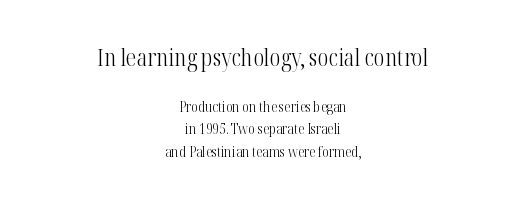
Q: Is the text bold? A: No.
Q: Is the text italic (slanted)? A: No, it is upright.
Q: Is the text underlined? A: No.
Q: How is the paragraph aligned? A: Centered.
Q: Is the spacing between letters normal or unusually wide? A: Normal.
Q: Is the spacing between lines tight, normal or loose? A: Normal.
Q: Which block of text is set in a larger size, the first (top) or the second (bottom)? A: The first (top) one.
